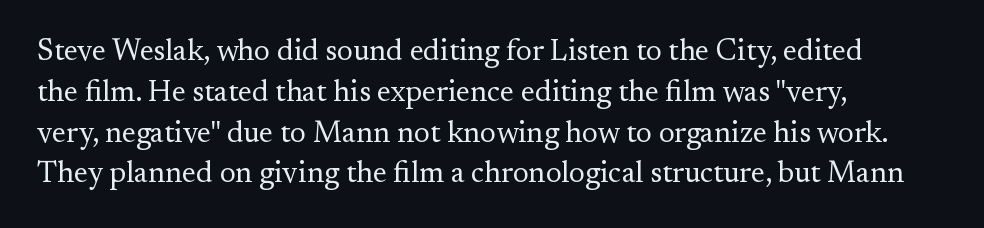
The image shows 30 px regular-weight serif type, upright; set left-aligned, normal line spacing (1.36x), normal letter spacing, not underlined; medium stroke contrast and a small x-height.
